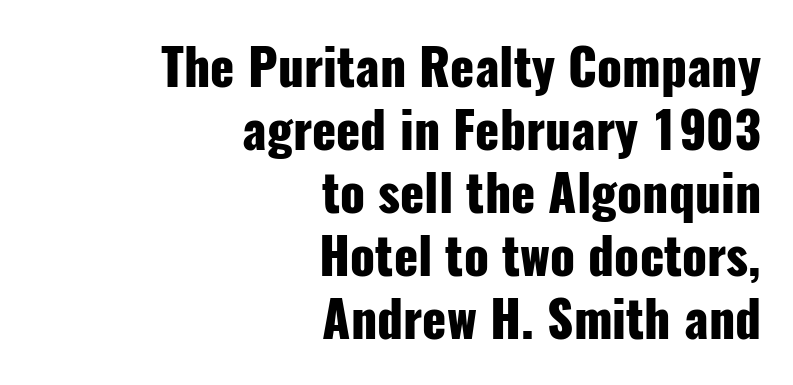
{"serif": "no", "italic": "no", "bold": "yes", "weight": "heavy", "width": "condensed", "stroke_contrast": "low", "x_height": "medium", "monospaced": "no", "underline": "no", "align": "right", "line_spacing": "normal", "line_spacing_ratio": 1.26, "letter_spacing": "normal", "letter_spacing_em": 0.0, "glyph_px": 50}
